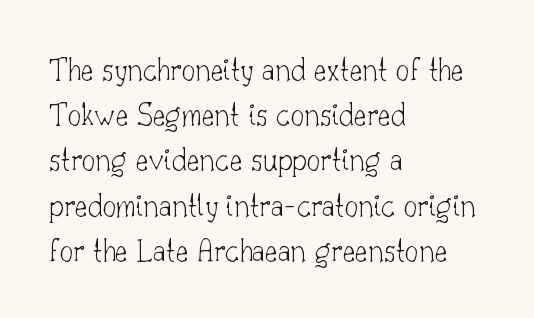
The image shows 34 px thin serif type, upright; set left-aligned, normal line spacing (1.33x), normal letter spacing, not underlined; low stroke contrast and a small x-height.
